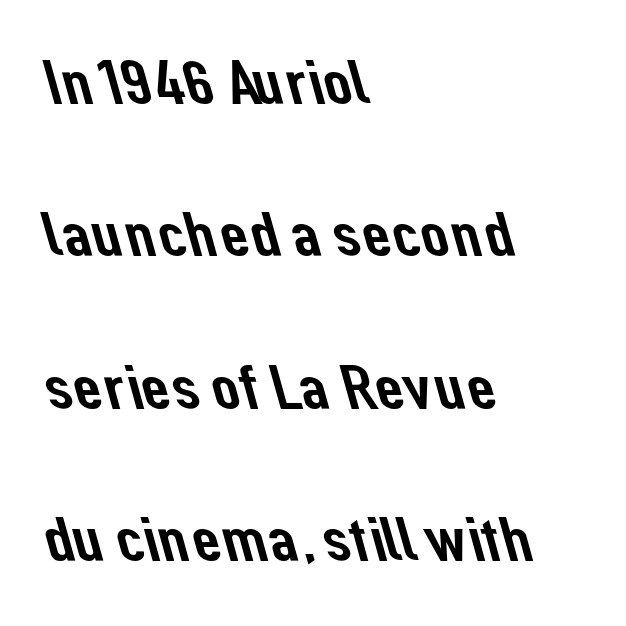
The image shows 63 px sans-serif type; set left-aligned, loose line spacing (2.42x), normal letter spacing, not underlined; low stroke contrast and a medium x-height.
